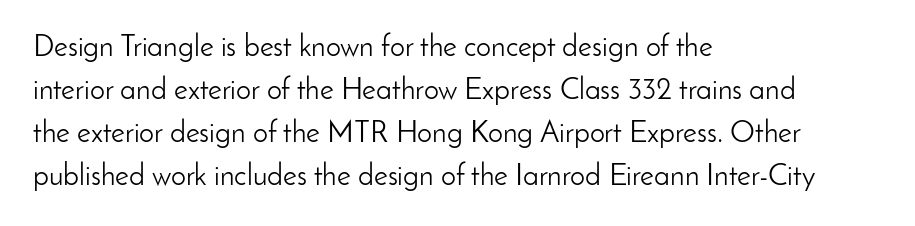
The image shows 30 px light sans-serif type, upright; set left-aligned, normal line spacing (1.43x), normal letter spacing, not underlined; low stroke contrast and a small x-height.
